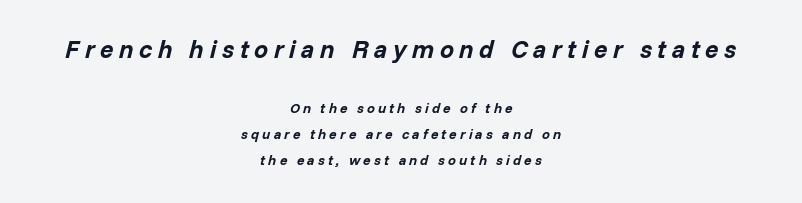
The image shows 25 px bold type, italic (leaning right); set centered, line spacing 1.85x, unusually wide letter spacing (+0.22 em), not underlined; the first (top) block is 1.79x larger.
